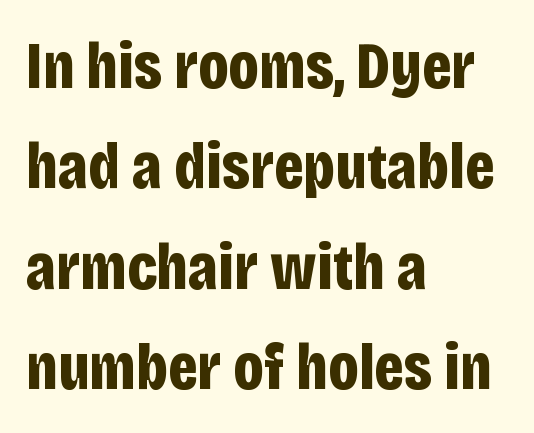
{"serif": "no", "italic": "no", "bold": "yes", "weight": "bold", "width": "condensed", "stroke_contrast": "low", "x_height": "large", "monospaced": "no", "underline": "no", "align": "left", "line_spacing": "normal", "line_spacing_ratio": 1.52, "letter_spacing": "normal", "letter_spacing_em": 0.0, "glyph_px": 66}
